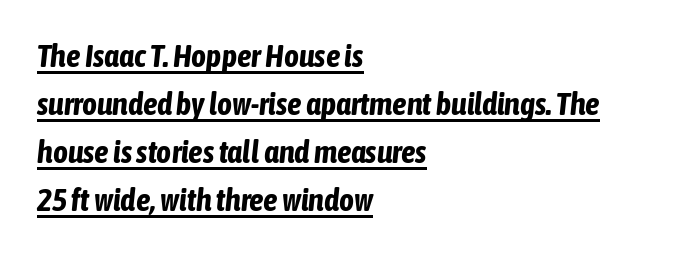
The image shows 32 px bold, condensed type, italic (leaning right); set left-aligned, normal line spacing (1.5x), normal letter spacing, underlined; low stroke contrast and a medium x-height.
